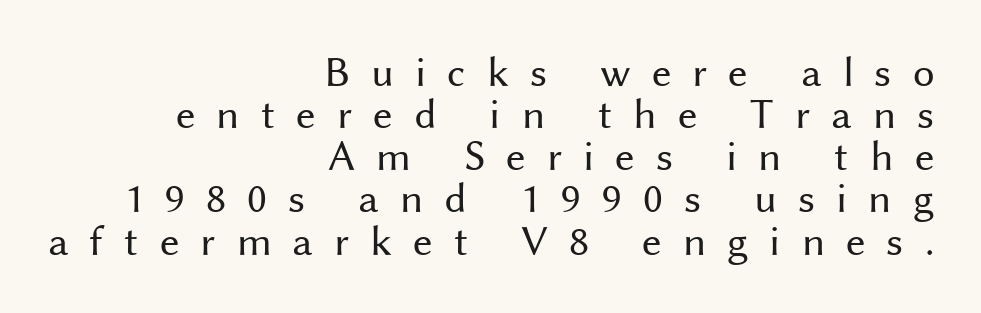
The image shows 43 px regular-weight sans-serif type, upright; set right-aligned, tight line spacing (0.98x), unusually wide letter spacing (+0.49 em), not underlined; medium stroke contrast and a medium x-height.
